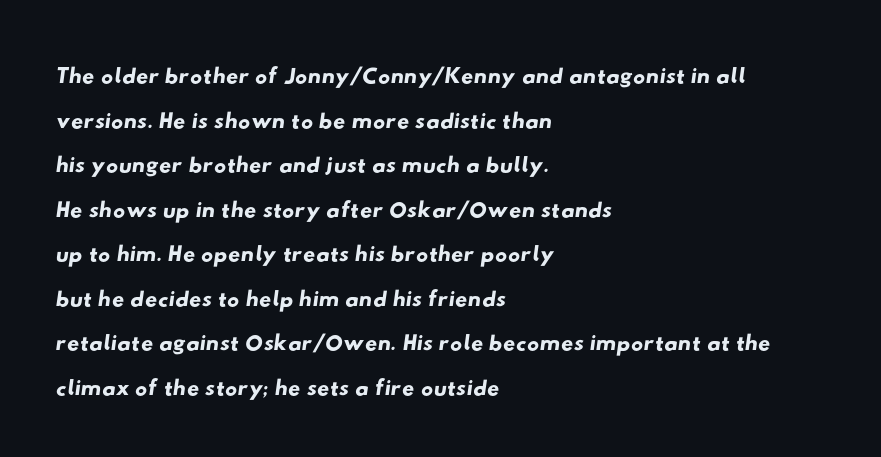
The image shows 34 px wide sans-serif type; set left-aligned, normal line spacing (1.31x), normal letter spacing, not underlined; low stroke contrast and a small x-height.
